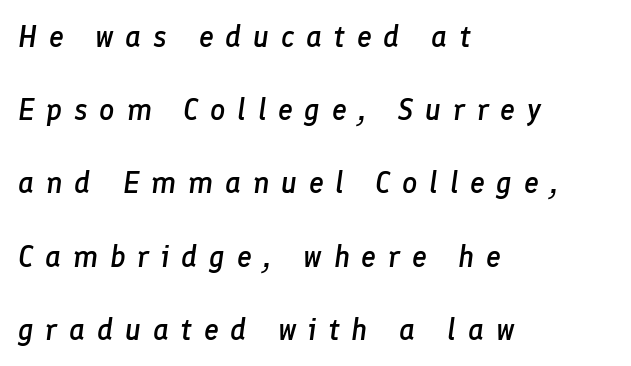
{"italic": "yes", "lean": "right", "slant_degrees": 8, "bold": "semi", "weight": "semibold", "width": "normal", "stroke_contrast": "low", "x_height": "medium", "monospaced": "no", "underline": "no", "align": "left", "line_spacing": "loose", "line_spacing_ratio": 2.44, "letter_spacing": "wide", "letter_spacing_em": 0.39, "glyph_px": 30}
